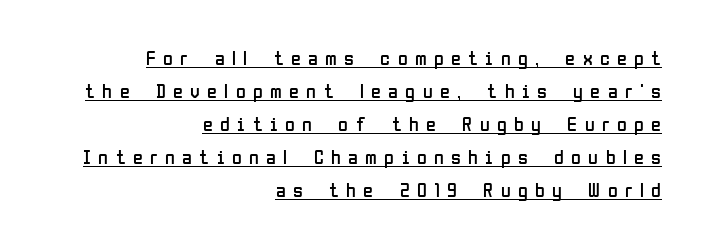
Normally led — the rows are evenly, conventionally spaced. The type is letterspaced generously, with wide tracking. A light-to-regular cut is what we see here. The specimen reads as upright at a glance. The passage is arranged like a letterhead date or caption credit — flush right.
